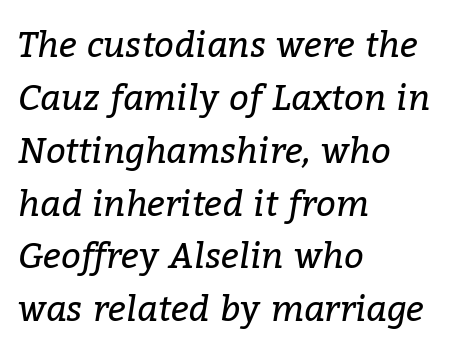
Q: Is the text bold? A: No.
Q: Is the text italic (slanted)? A: Yes, it leans right by about 9 degrees.
Q: Is the typeface a serif or a sans-serif typeface? A: Serif.
Q: Is the text underlined? A: No.
Q: How is the paragraph aligned? A: Left-aligned.
Q: Is the spacing between letters normal or unusually wide? A: Normal.
Q: Is the spacing between lines tight, normal or loose? A: Normal.
Q: Width (condensed, normal, or wide)? A: Normal.
Q: Stroke contrast? A: Low.
Q: x-height? A: Medium.
Q: Monospaced? A: No.
